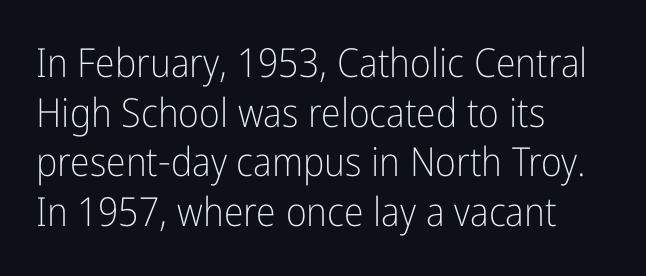
Q: Is the text bold? A: No.
Q: Is the text italic (slanted)? A: No, it is upright.
Q: Is the typeface a serif or a sans-serif typeface? A: Sans-serif.
Q: Is the text underlined? A: No.
Q: How is the paragraph aligned? A: Left-aligned.
Q: Is the spacing between letters normal or unusually wide? A: Normal.
Q: Width (condensed, normal, or wide)? A: Condensed.
Q: Stroke contrast? A: Low.
Q: x-height? A: Medium.
Q: Monospaced? A: No.
